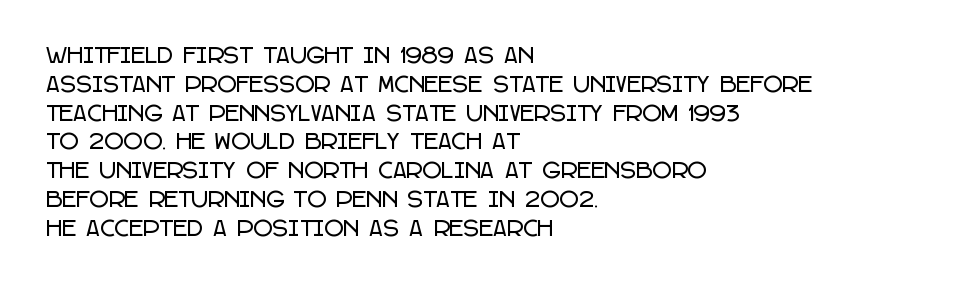
The compositor pushed each line to the left boundary. The strip under each line holds only bare page. When letters stand straight like this, we call the style roman or upright. Letter spacing: default. In terms of leading, this rendering sits right in the middle.
